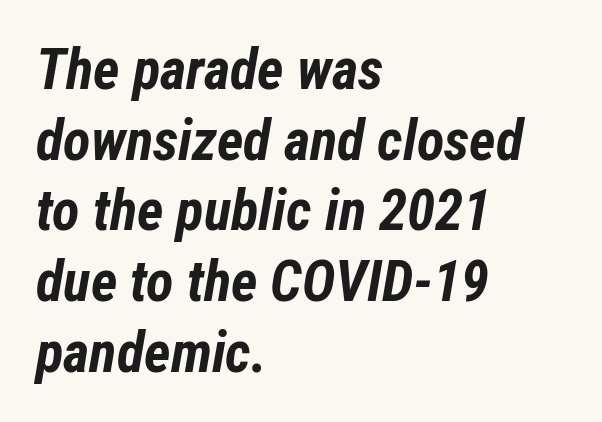
Q: Is the text bold? A: Yes.
Q: Is the text italic (slanted)? A: Yes, it leans right by about 12 degrees.
Q: Is the text underlined? A: No.
Q: How is the paragraph aligned? A: Left-aligned.
Q: Is the spacing between letters normal or unusually wide? A: Normal.
Q: Width (condensed, normal, or wide)? A: Condensed.
Q: Stroke contrast? A: Low.
Q: x-height? A: Medium.
Q: Monospaced? A: No.
